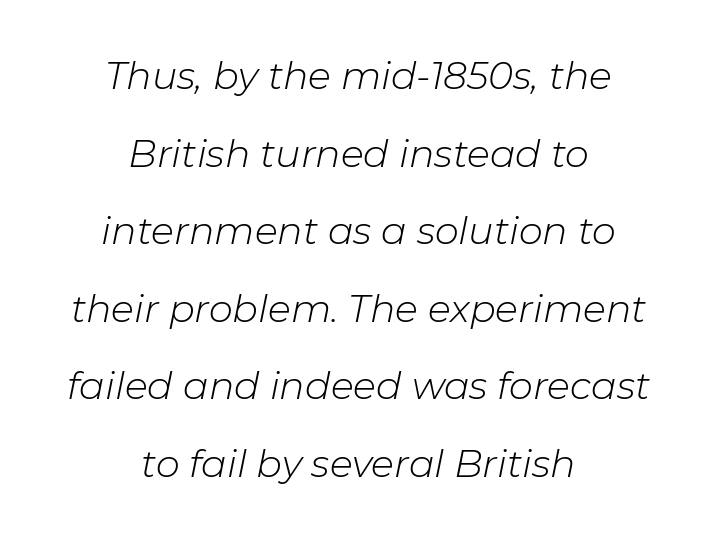
Q: Is the text bold? A: No.
Q: Is the text italic (slanted)? A: Yes, it leans right by about 11 degrees.
Q: Is the text underlined? A: No.
Q: How is the paragraph aligned? A: Centered.
Q: Is the spacing between letters normal or unusually wide? A: Normal.
Q: Is the spacing between lines tight, normal or loose? A: Loose.
Q: Width (condensed, normal, or wide)? A: Normal.
Q: Stroke contrast? A: Low.
Q: x-height? A: Medium.
Q: Monospaced? A: No.
